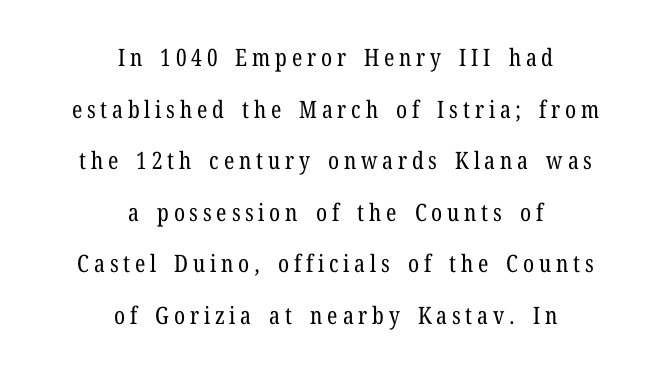
The image shows 24 px text type, upright; set centered, loose line spacing (2.15x), unusually wide letter spacing (+0.2 em), not underlined.
